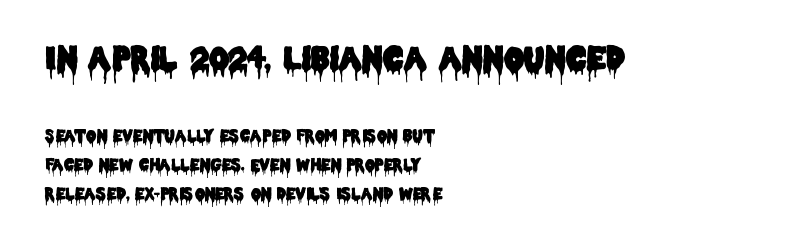
The image shows 32 px condensed sans-serif type, upright; set left-aligned, line spacing 1.82x, normal letter spacing, not underlined; the first (top) block is 2.0x larger; low stroke contrast and a large x-height.
